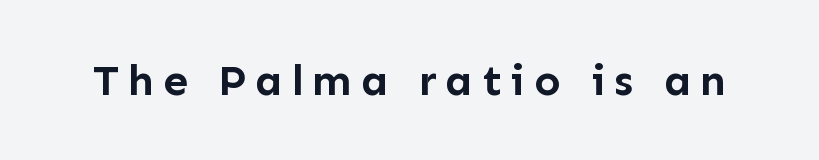
Q: Is the text bold? A: Yes.
Q: Is the text italic (slanted)? A: No, it is upright.
Q: Is the typeface a serif or a sans-serif typeface? A: Sans-serif.
Q: Is the text underlined? A: No.
Q: Is the spacing between letters normal or unusually wide? A: Unusually wide.
Q: Width (condensed, normal, or wide)? A: Normal.
Q: Stroke contrast? A: Low.
Q: x-height? A: Medium.
Q: Monospaced? A: No.
